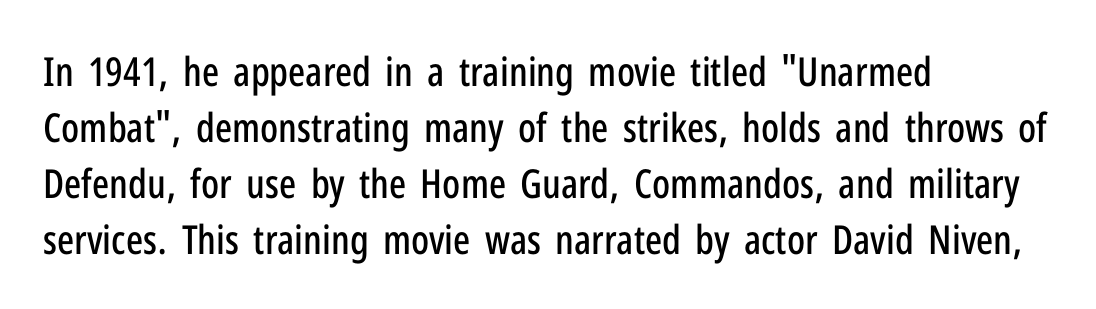
The image shows 40 px condensed sans-serif type, upright; set left-aligned, normal line spacing (1.4x), normal letter spacing, not underlined; low stroke contrast and a medium x-height.
